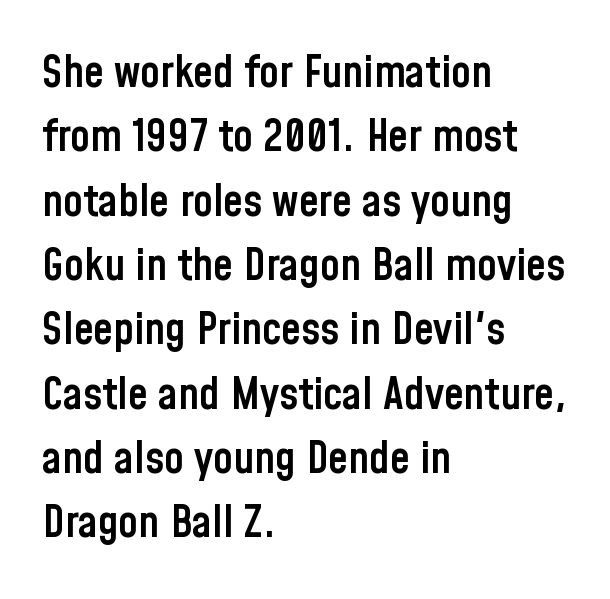
Q: Is the text bold? A: Semi-bold.
Q: Is the text italic (slanted)? A: No, it is upright.
Q: Is the typeface a serif or a sans-serif typeface? A: Sans-serif.
Q: Is the text underlined? A: No.
Q: How is the paragraph aligned? A: Left-aligned.
Q: Is the spacing between letters normal or unusually wide? A: Normal.
Q: Is the spacing between lines tight, normal or loose? A: Normal.
Q: Width (condensed, normal, or wide)? A: Condensed.
Q: Stroke contrast? A: Low.
Q: x-height? A: Medium.
Q: Monospaced? A: No.
